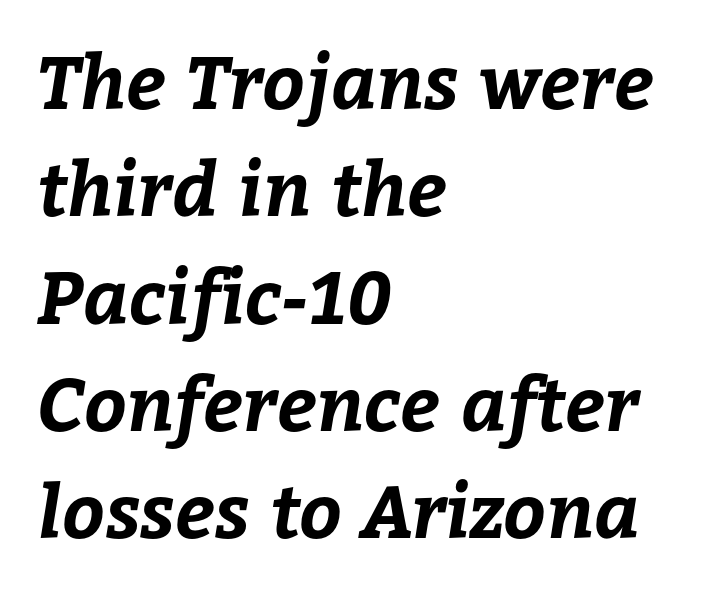
The face used here has the dense, thick strokes of a bold. Typeset ragged right — the left edge is the straight one. Spacing between characters is what you'd get straight out of the box. Vertical spacing — default. The glyphs are unaccompanied by any horizontal stroke below them.
